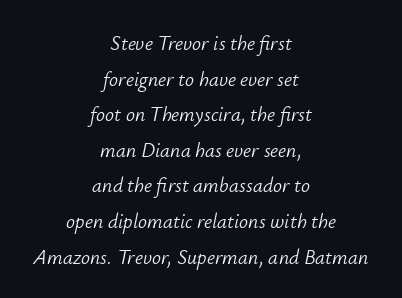
Q: Is the text bold? A: No.
Q: Is the text italic (slanted)? A: Yes, it leans right by about 12 degrees.
Q: Is the text underlined? A: No.
Q: How is the paragraph aligned? A: Centered.
Q: Is the spacing between letters normal or unusually wide? A: Normal.
